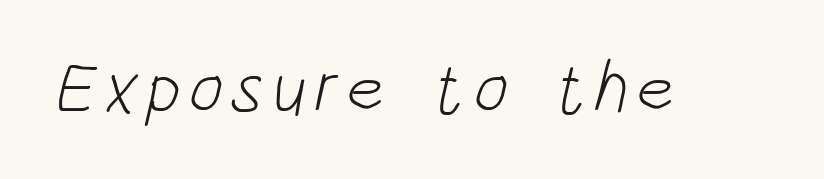
{"serif": "no", "bold": "no", "weight": "light", "width": "condensed", "stroke_contrast": "low", "x_height": "large", "monospaced": "no", "underline": "no", "glyph_px": 72}
